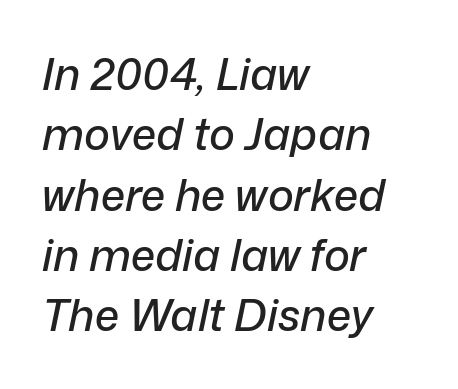
{"italic": "yes", "lean": "right", "slant_degrees": 12, "width": "normal", "stroke_contrast": "low", "x_height": "medium", "monospaced": "no", "underline": "no", "align": "left", "line_spacing": "normal", "line_spacing_ratio": 1.37, "letter_spacing": "normal", "letter_spacing_em": 0.0, "glyph_px": 44}
